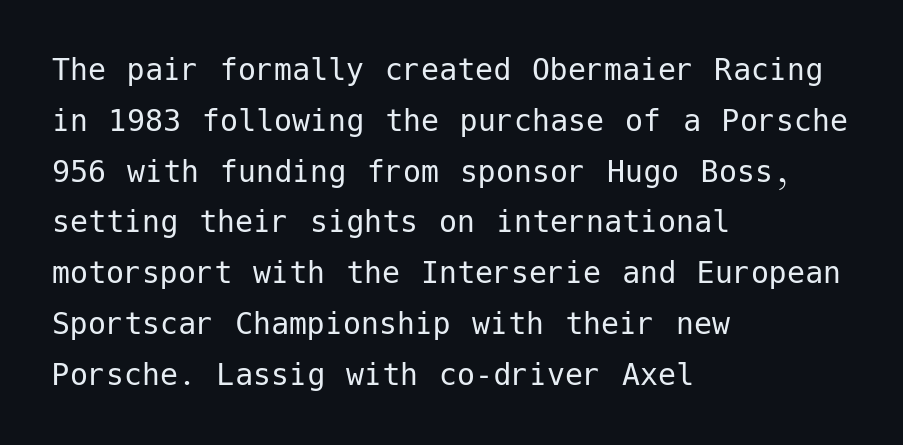
The image shows 36 px regular-weight sans-serif type, upright; set left-aligned, normal line spacing (1.41x), normal letter spacing, not underlined; low stroke contrast and a medium x-height.
